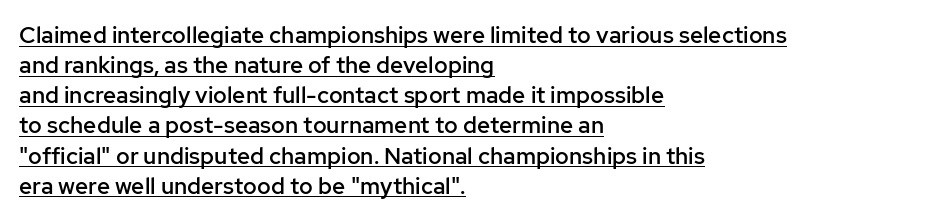
The image shows 23 px text type, upright; set left-aligned, normal line spacing (1.31x), normal letter spacing, underlined.
